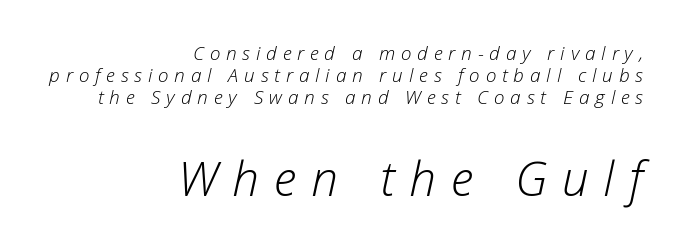
{"italic": "yes", "lean": "right", "slant_degrees": 12, "bold": "no", "weight": "light", "width": "normal", "stroke_contrast": "low", "x_height": "medium", "monospaced": "no", "underline": "no", "align": "right", "line_spacing_ratio": 1.16, "letter_spacing": "wide", "letter_spacing_em": 0.31, "larger_block": "second", "size_ratio": 2.53, "glyph_px": 48}
